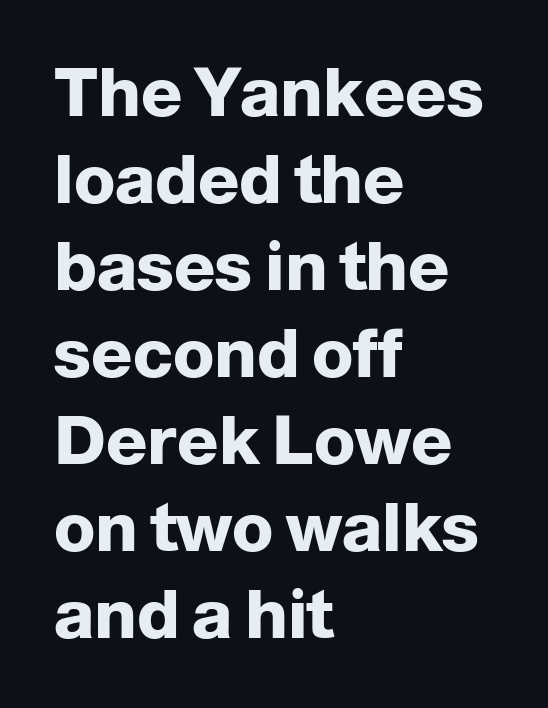
The tracking reads as untouched default to a designer's eye. The lettering stays uniformly vertical, giving the passage a roman look. One glance says typical: line gaps are just what's usual. The font family rendered here belongs to the sans-serif group.
